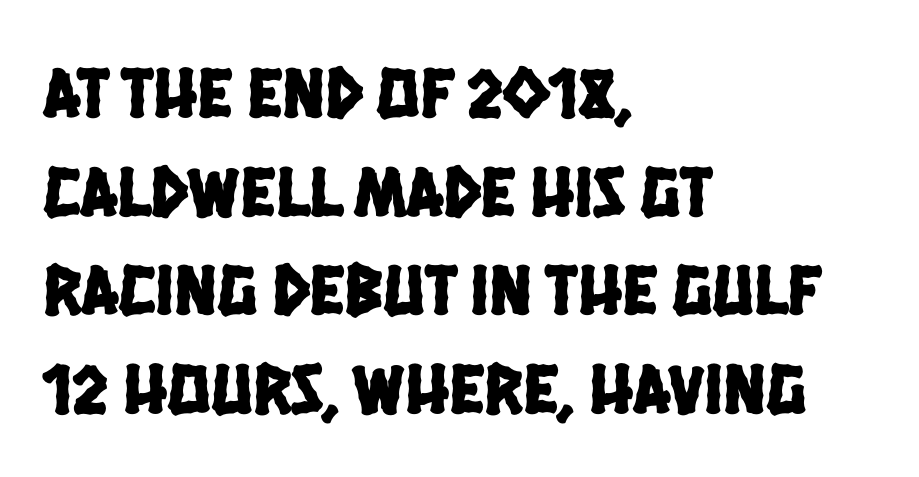
Nobody drew a line under any word here. The glyphs in this specimen are sans serif. This sample keeps an unexceptional amount of space between lines. Spacing between characters is what you'd get straight out of the box.
